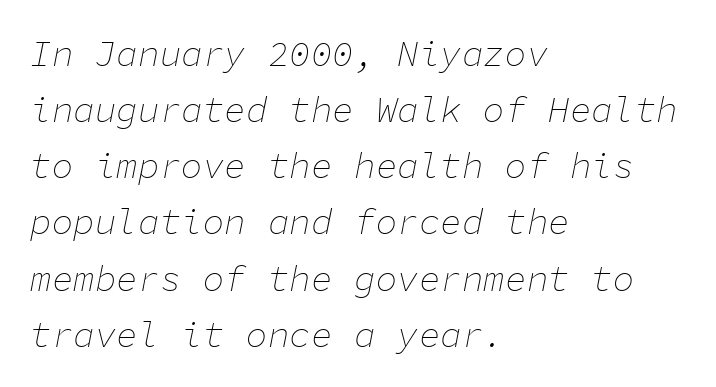
{"italic": "yes", "lean": "right", "slant_degrees": 11, "bold": "no", "weight": "thin", "width": "normal", "stroke_contrast": "low", "x_height": "medium", "monospaced": "yes", "underline": "no", "align": "left", "line_spacing": "normal", "line_spacing_ratio": 1.56, "letter_spacing": "normal", "letter_spacing_em": 0.0, "glyph_px": 36}
